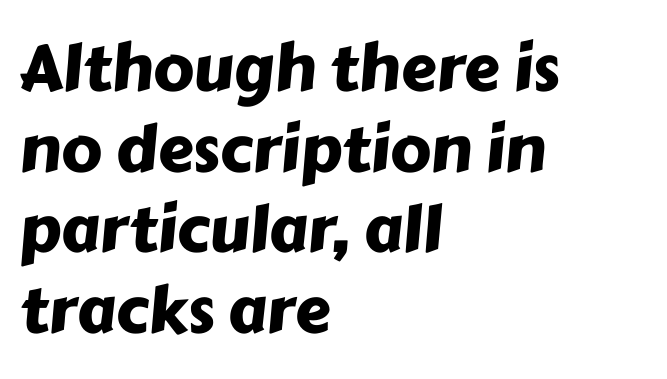
{"serif": "no", "width": "normal", "stroke_contrast": "low", "x_height": "medium", "monospaced": "no", "underline": "no", "align": "left", "line_spacing": "normal", "line_spacing_ratio": 1.26, "letter_spacing": "normal", "letter_spacing_em": 0.0, "glyph_px": 64}
